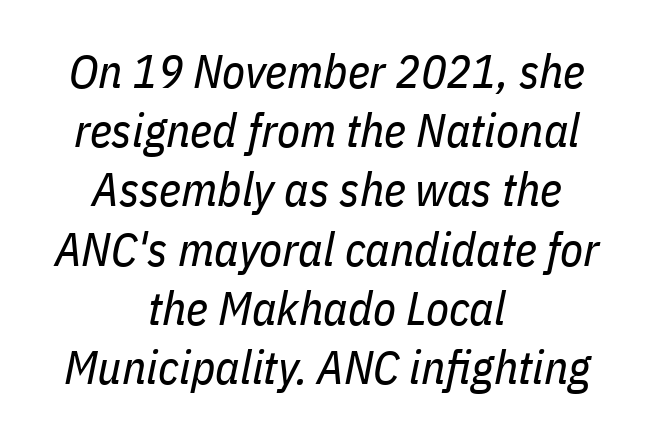
The image shows 47 px regular-weight, condensed type, italic (leaning right); set centered, normal line spacing (1.26x), normal letter spacing, not underlined; low stroke contrast and a medium x-height.
